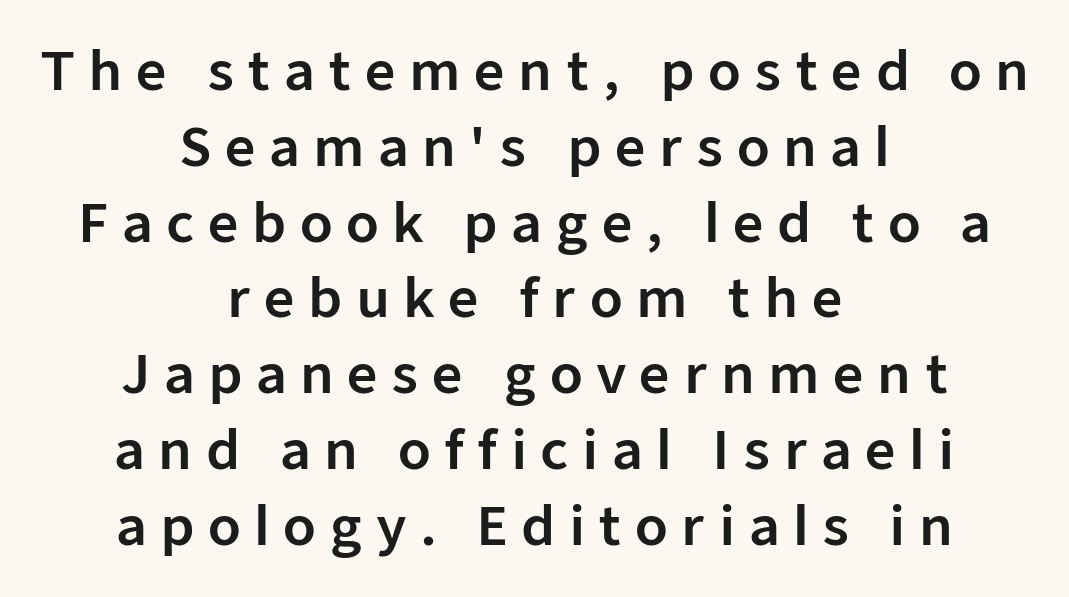
{"serif": "no", "italic": "no", "width": "normal", "stroke_contrast": "low", "x_height": "medium", "monospaced": "no", "underline": "no", "align": "center", "line_spacing": "normal", "line_spacing_ratio": 1.43, "letter_spacing": "wide", "letter_spacing_em": 0.25, "glyph_px": 53}
